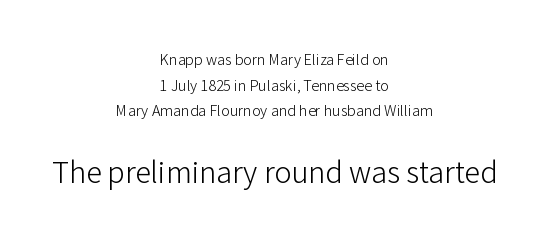
The words here are not underlined. Examine the stroke ends and you'll find no serifs. Honestly, the letter spacing is just normal — you wouldn't notice it. The axis of the letterforms is exactly vertical. This sample has the flowing, uneven cadence of proportional lettering.
